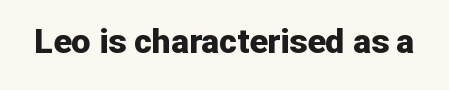
{"serif": "no", "italic": "no", "bold": "yes", "weight": "bold", "width": "normal", "stroke_contrast": "low", "x_height": "medium", "monospaced": "no", "underline": "no", "letter_spacing": "normal", "letter_spacing_em": 0.0, "glyph_px": 34}
